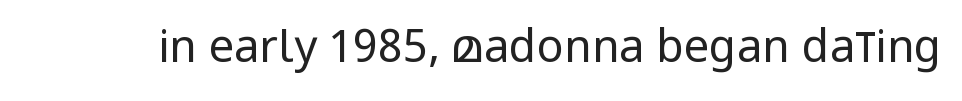
{"serif": "no", "italic": "no", "bold": "no", "weight": "regular", "width": "condensed", "stroke_contrast": "low", "x_height": "large", "monospaced": "no", "underline": "no", "letter_spacing": "normal", "letter_spacing_em": 0.0, "glyph_px": 45}
